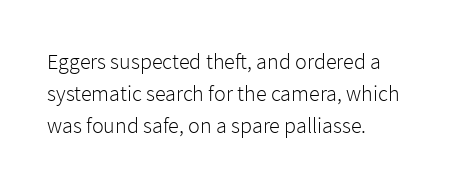
The image shows 22 px text type, upright; set left-aligned, normal line spacing (1.46x), normal letter spacing, not underlined.
